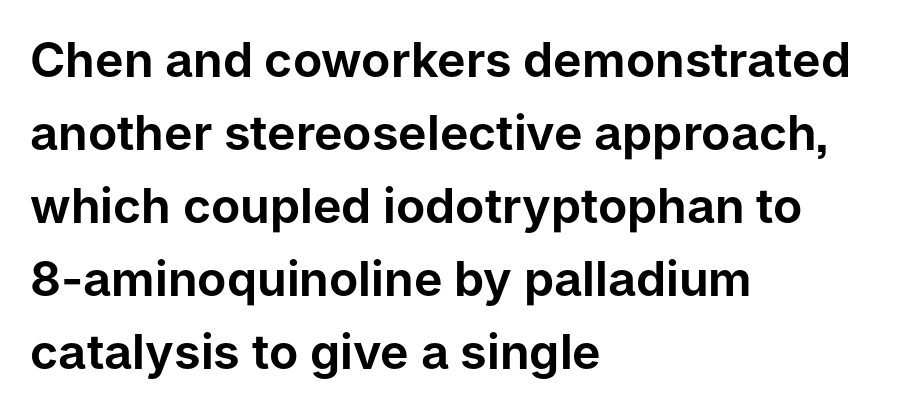
Q: Is the text italic (slanted)? A: No, it is upright.
Q: Is the typeface a serif or a sans-serif typeface? A: Sans-serif.
Q: Is the text underlined? A: No.
Q: How is the paragraph aligned? A: Left-aligned.
Q: Is the spacing between letters normal or unusually wide? A: Normal.
Q: Is the spacing between lines tight, normal or loose? A: Normal.
Q: Width (condensed, normal, or wide)? A: Normal.
Q: Stroke contrast? A: Low.
Q: x-height? A: Medium.
Q: Monospaced? A: No.
